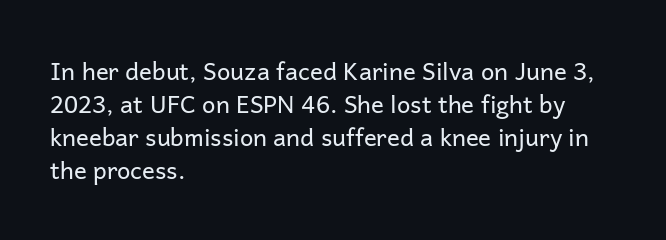
The image shows 24 px text type, upright; set left-aligned, normal line spacing (1.38x), normal letter spacing, not underlined.
